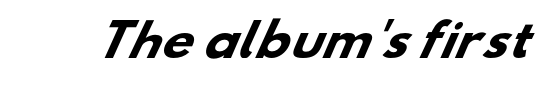
The image shows 44 px heavy, wide sans-serif type; set normal letter spacing, not underlined; low stroke contrast and a small x-height.
